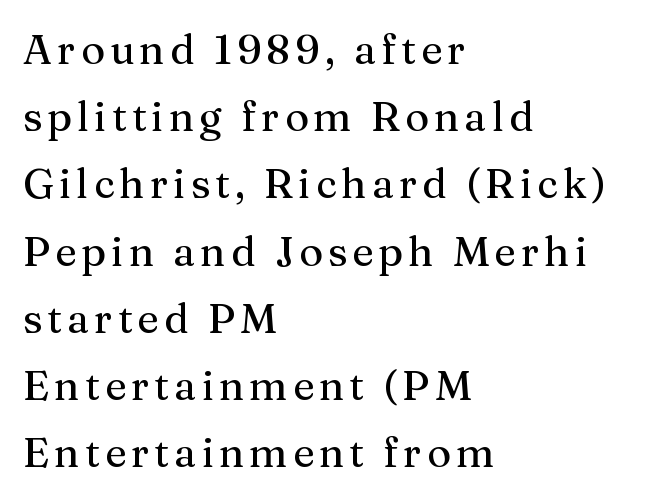
Line beginnings align vertically; line endings do not. Looks like regular typesetting: each glyph gets only the width it needs. No word sits above an underline. Does the type have serifs? Yes, each stem ends in a small foot. Does the leading feel generous? No, just average.
